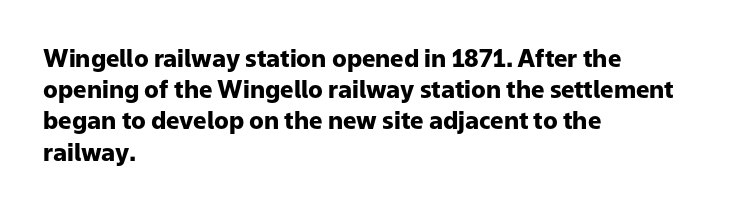
Q: Is the text bold? A: Yes.
Q: Is the text italic (slanted)? A: No, it is upright.
Q: Is the text underlined? A: No.
Q: How is the paragraph aligned? A: Left-aligned.
Q: Is the spacing between letters normal or unusually wide? A: Normal.
Q: Is the spacing between lines tight, normal or loose? A: Normal.
